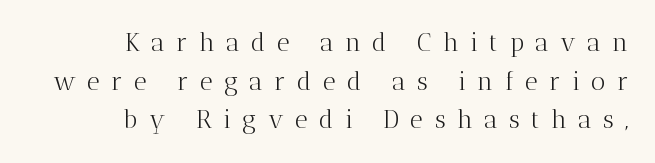
The image shows 25 px text type, upright; set right-aligned, normal line spacing (1.55x), unusually wide letter spacing (+0.46 em), not underlined.
